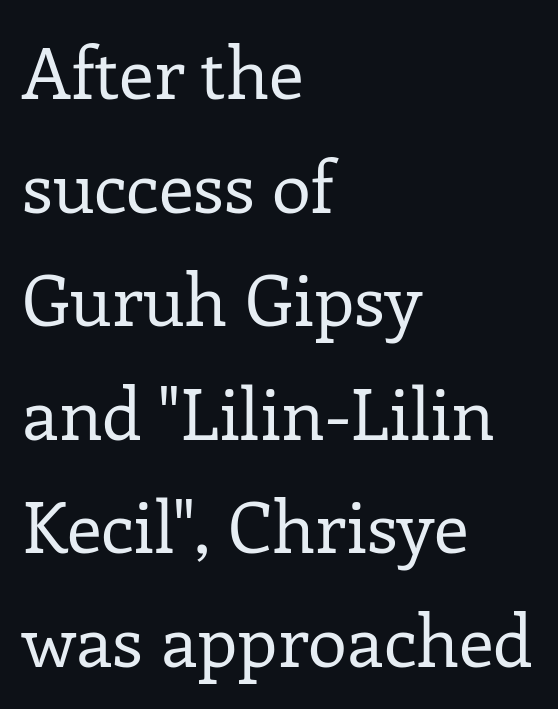
The image shows 71 px regular-weight serif type, upright; set left-aligned, normal line spacing (1.6x), normal letter spacing, not underlined; low stroke contrast and a medium x-height.
